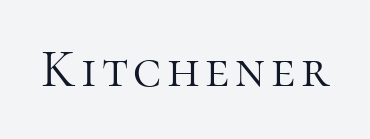
Serifs: yes, visible at the terminals of the letterforms. The specimen omits any rule beneath the text block's lines. The weight would be labelled regular, book, light, or lighter still. Do the characters align in a grid? No, the font is proportional. The specimen reads as upright at a glance.
